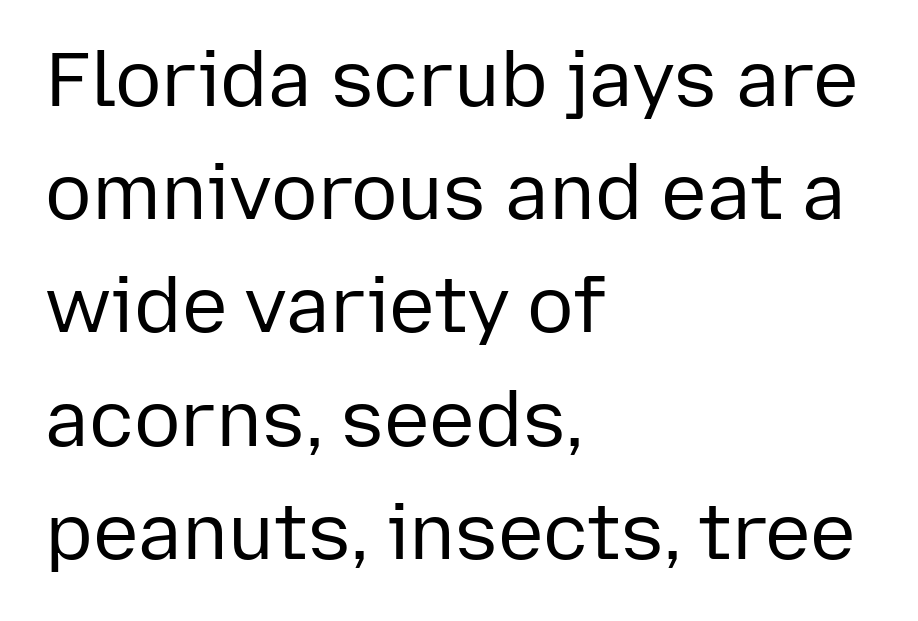
Q: Is the text bold? A: No.
Q: Is the text italic (slanted)? A: No, it is upright.
Q: Is the typeface a serif or a sans-serif typeface? A: Sans-serif.
Q: Is the text underlined? A: No.
Q: How is the paragraph aligned? A: Left-aligned.
Q: Is the spacing between letters normal or unusually wide? A: Normal.
Q: Is the spacing between lines tight, normal or loose? A: Normal.
Q: Width (condensed, normal, or wide)? A: Normal.
Q: Stroke contrast? A: Low.
Q: x-height? A: Medium.
Q: Monospaced? A: No.
